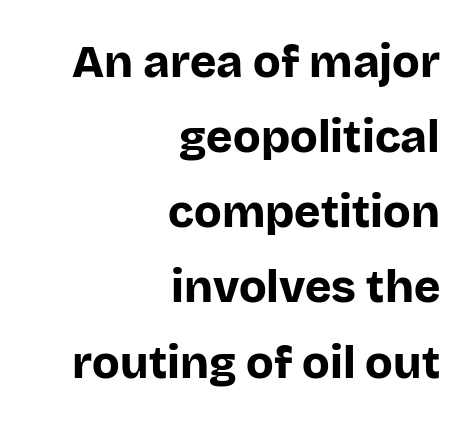
The image shows 45 px bold sans-serif type, upright; set right-aligned, normal line spacing (1.67x), normal letter spacing, not underlined; low stroke contrast and a large x-height.
